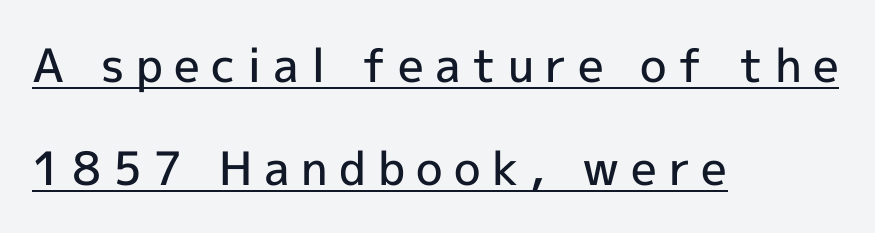
The image shows 46 px semibold sans-serif type, upright; set left-aligned, loose line spacing (2.24x), unusually wide letter spacing (+0.25 em), underlined; a medium x-height.
